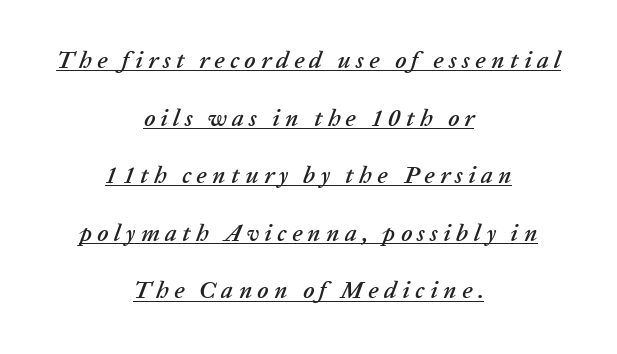
This rendering features underlined lettering. Vertical spacing — loose. Look at the tracking — it's clearly loosened, letters drifting apart. The glyphs look as if they've been sheared to an angle. Notice how the passage keeps no hard edge, just a central spine.
